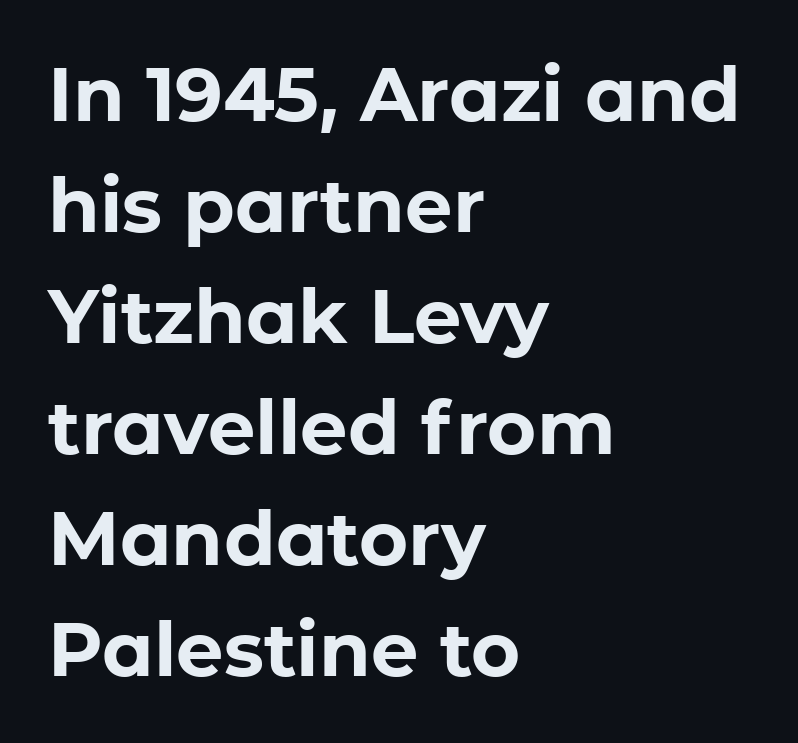
The type is set solid horizontally, with unmodified tracking. Rule under the text: the space is simply empty. Look at the stroke-to-counter ratio: heavy, a bold. Check where the strokes stop: nothing finishes them off — pure sans.
